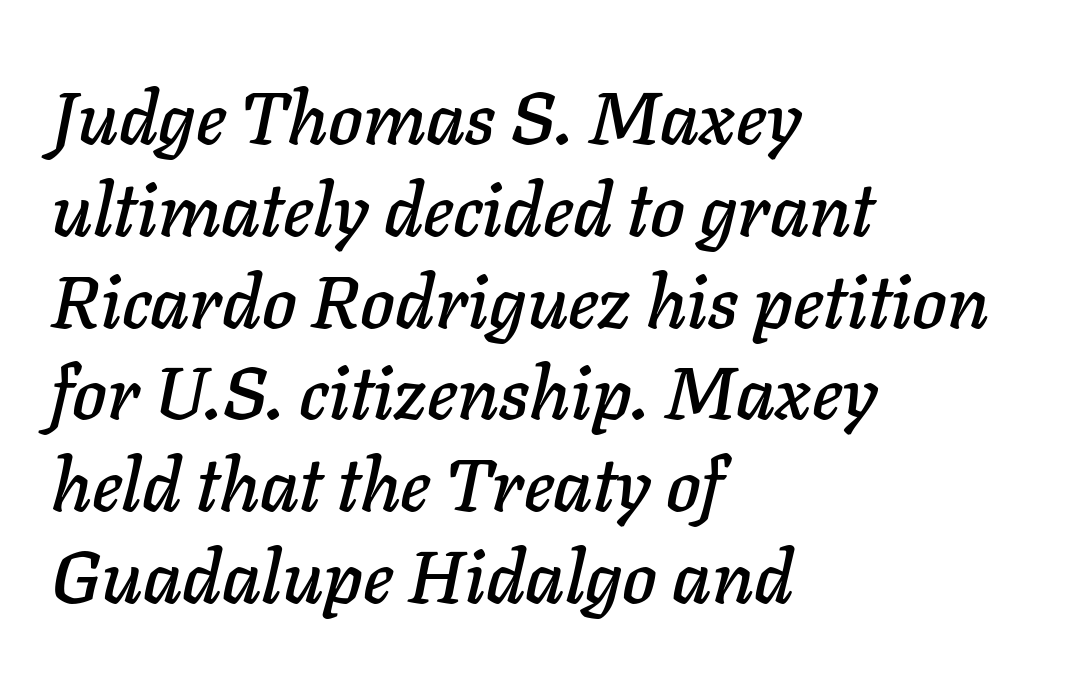
Q: Is the text italic (slanted)? A: Yes, it leans right by about 11 degrees.
Q: Is the text underlined? A: No.
Q: How is the paragraph aligned? A: Left-aligned.
Q: Is the spacing between letters normal or unusually wide? A: Normal.
Q: Width (condensed, normal, or wide)? A: Normal.
Q: Stroke contrast? A: Low.
Q: x-height? A: Medium.
Q: Monospaced? A: No.
